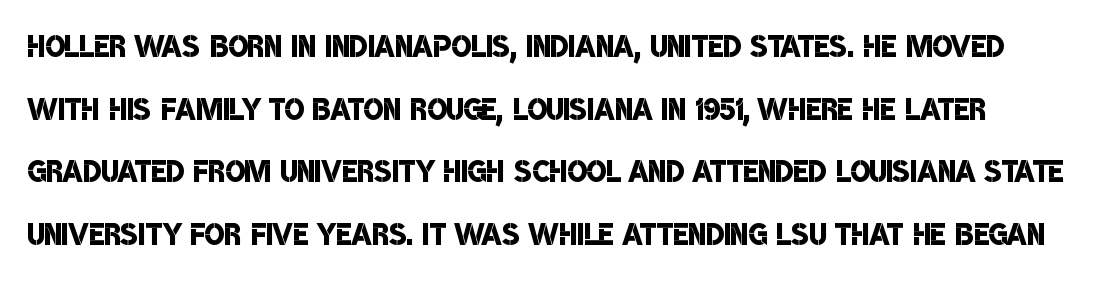
Q: Is the text bold? A: Semi-bold.
Q: Is the typeface a serif or a sans-serif typeface? A: Sans-serif.
Q: Is the text underlined? A: No.
Q: Is the spacing between letters normal or unusually wide? A: Normal.
Q: Is the spacing between lines tight, normal or loose? A: Normal.
Q: Width (condensed, normal, or wide)? A: Condensed.
Q: Stroke contrast? A: Low.
Q: x-height? A: Large.
Q: Monospaced? A: No.
